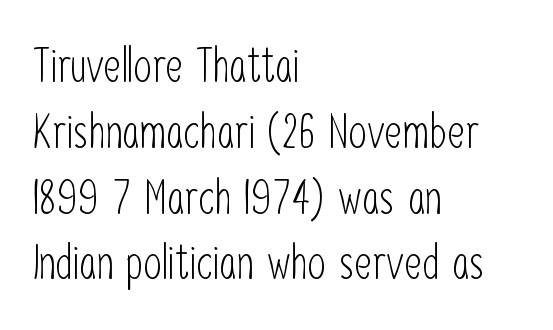
{"serif": "no", "italic": "no", "bold": "no", "weight": "light", "width": "condensed", "stroke_contrast": "low", "x_height": "medium", "monospaced": "no", "underline": "no", "align": "left", "line_spacing": "normal", "line_spacing_ratio": 1.4, "letter_spacing": "normal", "letter_spacing_em": 0.0, "glyph_px": 47}
